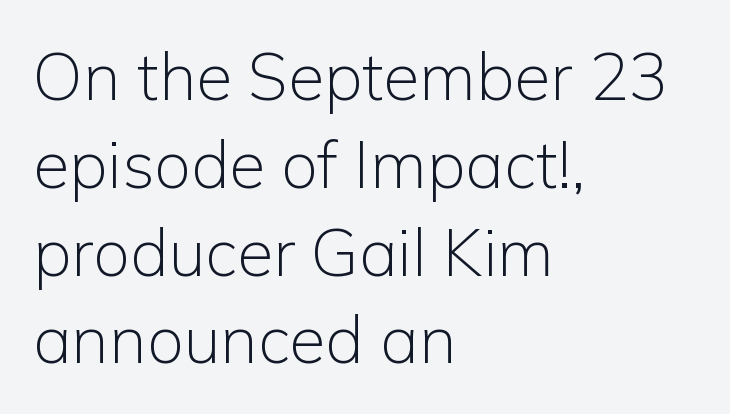
The image shows 66 px light sans-serif type, upright; set left-aligned, normal line spacing (1.33x), normal letter spacing, not underlined; low stroke contrast and a medium x-height.
